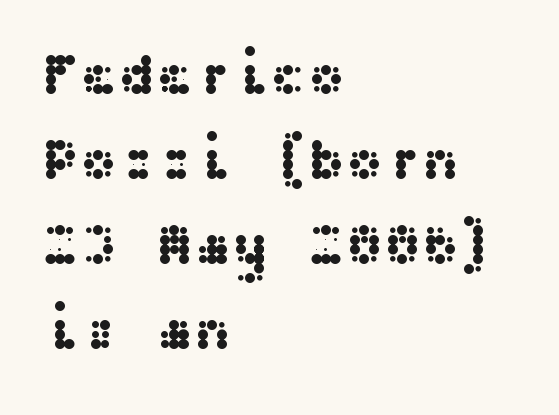
{"serif": "no", "italic": "no", "width": "wide", "stroke_contrast": "medium", "x_height": "medium", "underline": "no", "align": "left", "line_spacing": "normal", "line_spacing_ratio": 1.49, "letter_spacing": "normal", "letter_spacing_em": 0.0, "glyph_px": 57}
